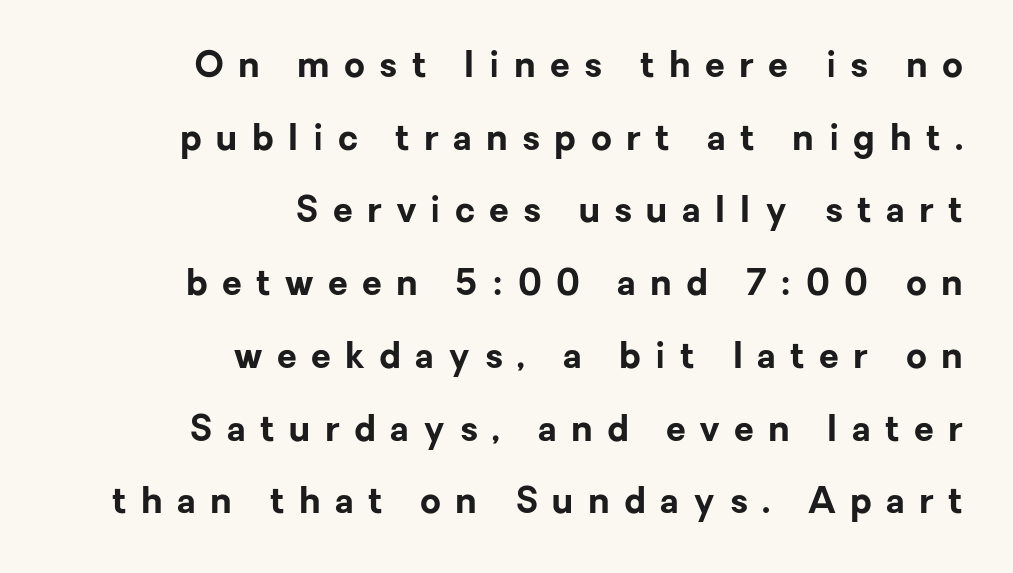
{"serif": "no", "italic": "no", "bold": "yes", "weight": "bold", "width": "normal", "stroke_contrast": "low", "x_height": "medium", "monospaced": "no", "underline": "no", "align": "right", "line_spacing": "loose", "line_spacing_ratio": 2.02, "letter_spacing": "wide", "letter_spacing_em": 0.4, "glyph_px": 36}
